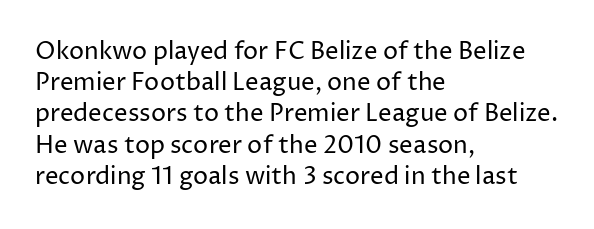
{"italic": "no", "bold": "no", "underline": "no", "align": "left", "line_spacing": "normal", "line_spacing_ratio": 1.3, "letter_spacing": "normal", "letter_spacing_em": 0.0, "glyph_px": 24}
